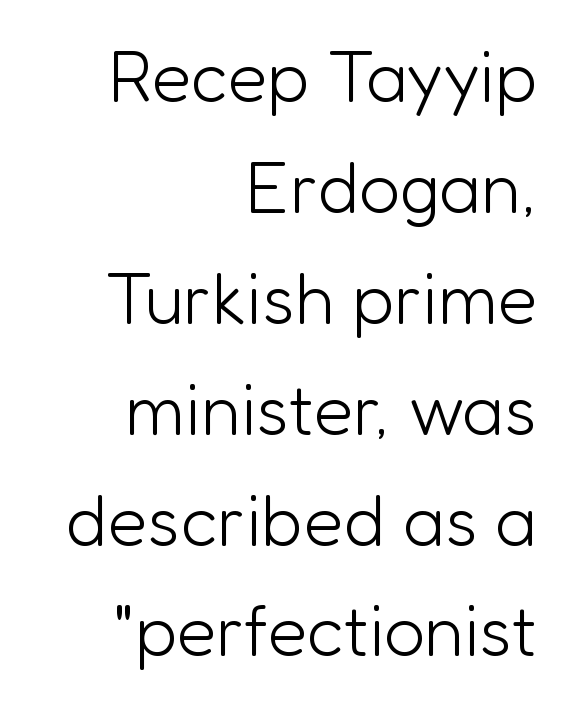
{"serif": "no", "italic": "no", "bold": "no", "weight": "light", "width": "normal", "stroke_contrast": "low", "x_height": "medium", "monospaced": "no", "underline": "no", "align": "right", "line_spacing": "normal", "line_spacing_ratio": 1.54, "letter_spacing": "normal", "letter_spacing_em": 0.0, "glyph_px": 72}
